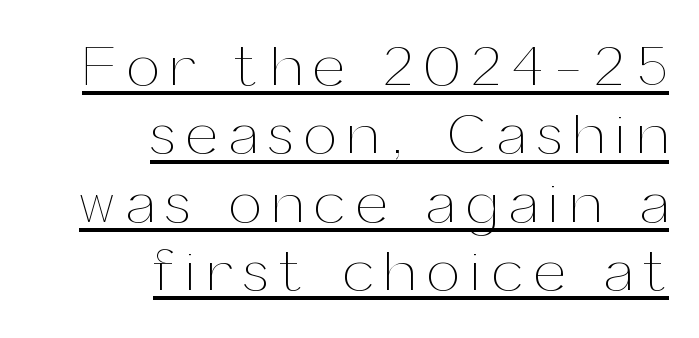
Q: Is the text bold? A: No.
Q: Is the text italic (slanted)? A: No, it is upright.
Q: Is the text underlined? A: Yes.
Q: How is the paragraph aligned? A: Right-aligned.
Q: Is the spacing between letters normal or unusually wide? A: Unusually wide.
Q: Width (condensed, normal, or wide)? A: Normal.
Q: Stroke contrast? A: Medium.
Q: x-height? A: Medium.
Q: Monospaced? A: No.
